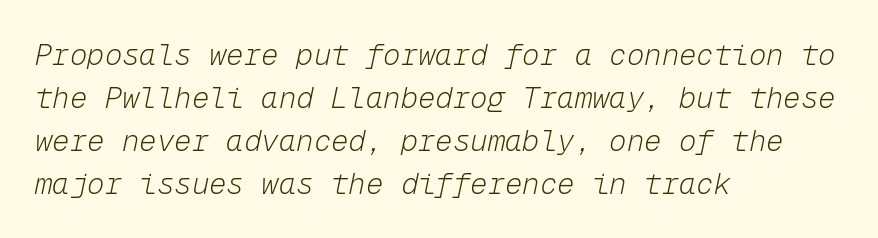
Q: Is the text bold? A: No.
Q: Is the text italic (slanted)? A: Yes, it leans right by about 12 degrees.
Q: Is the text underlined? A: No.
Q: How is the paragraph aligned? A: Left-aligned.
Q: Is the spacing between letters normal or unusually wide? A: Normal.
Q: Is the spacing between lines tight, normal or loose? A: Normal.
Q: Width (condensed, normal, or wide)? A: Normal.
Q: Stroke contrast? A: Low.
Q: x-height? A: Medium.
Q: Monospaced? A: Yes.
